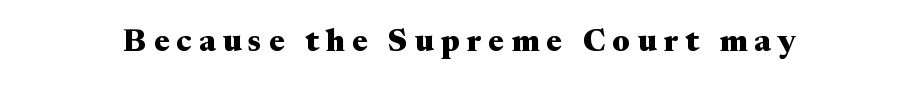
Q: Is the text bold? A: Yes.
Q: Is the text italic (slanted)? A: No, it is upright.
Q: Is the typeface a serif or a sans-serif typeface? A: Serif.
Q: Is the text underlined? A: No.
Q: Is the spacing between letters normal or unusually wide? A: Unusually wide.
Q: Width (condensed, normal, or wide)? A: Wide.
Q: Stroke contrast? A: Medium.
Q: x-height? A: Medium.
Q: Monospaced? A: No.
